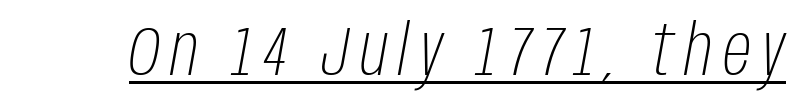
Like a heading marked for emphasis, these lines bear an underscore. You could not count columns in this text — the font is proportionally spaced. Is this a heavy cut? Hardly; it is regular or lighter. Slanted lettering throughout.
